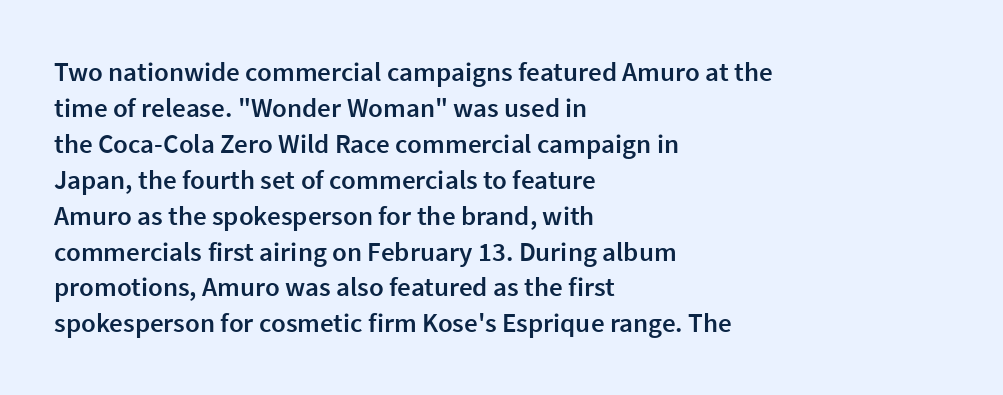
Does extra space separate the letters? No, they use regular spacing. Evenly set lines give the paragraph a standard silhouette. Nobody drew a line under any word here. Notice the strokes are somewhat thickened but not fully heavy: this is a semibold. Layout note: lines flush left.
